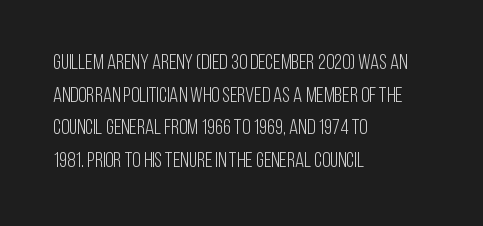
{"italic": "no", "bold": "no", "underline": "no", "align": "left", "line_spacing": "normal", "line_spacing_ratio": 1.55, "letter_spacing": "normal", "letter_spacing_em": 0.0, "glyph_px": 21}
